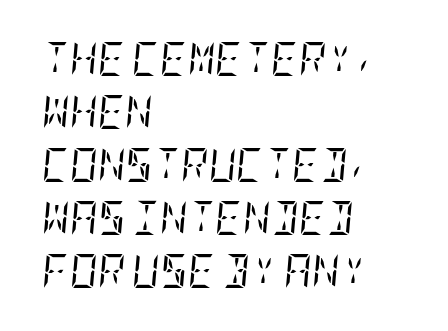
Q: Is the text bold? A: No.
Q: Is the text italic (slanted)? A: Yes, it leans right by about 5 degrees.
Q: Is the typeface a serif or a sans-serif typeface? A: Serif.
Q: Is the text underlined? A: No.
Q: How is the paragraph aligned? A: Left-aligned.
Q: Is the spacing between letters normal or unusually wide? A: Normal.
Q: Is the spacing between lines tight, normal or loose? A: Normal.
Q: Width (condensed, normal, or wide)? A: Condensed.
Q: Stroke contrast? A: Low.
Q: x-height? A: Large.
